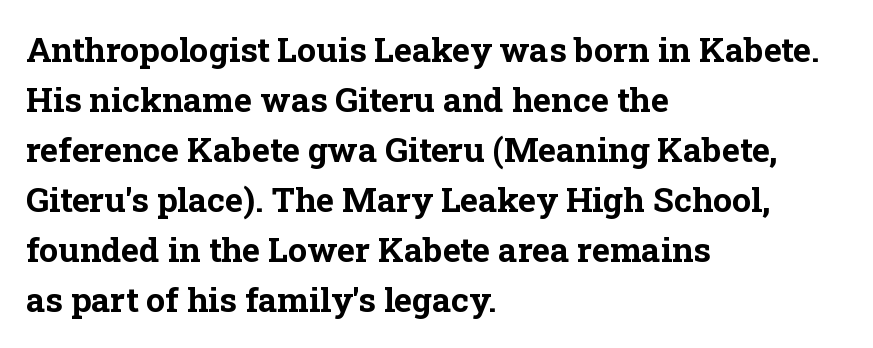
Q: Is the text bold? A: Yes.
Q: Is the text italic (slanted)? A: No, it is upright.
Q: Is the typeface a serif or a sans-serif typeface? A: Serif.
Q: Is the text underlined? A: No.
Q: How is the paragraph aligned? A: Left-aligned.
Q: Is the spacing between letters normal or unusually wide? A: Normal.
Q: Is the spacing between lines tight, normal or loose? A: Normal.
Q: Width (condensed, normal, or wide)? A: Normal.
Q: Stroke contrast? A: Low.
Q: x-height? A: Medium.
Q: Monospaced? A: No.
